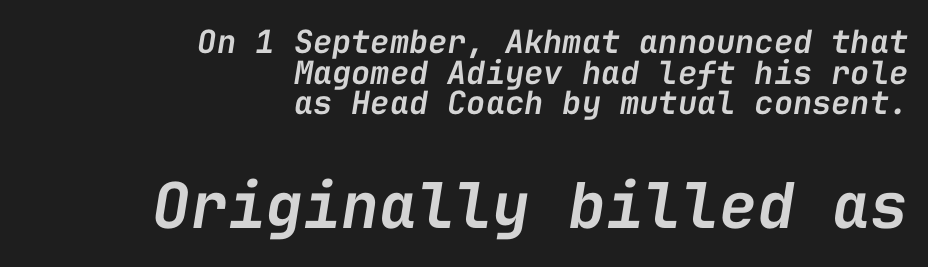
Q: Is the text bold? A: Semi-bold.
Q: Is the text italic (slanted)? A: Yes, it leans right by about 9 degrees.
Q: Is the text underlined? A: No.
Q: How is the paragraph aligned? A: Right-aligned.
Q: Is the spacing between letters normal or unusually wide? A: Normal.
Q: Is the spacing between lines tight, normal or loose? A: Tight.
Q: Which block of text is set in a larger size, the first (top) or the second (bottom)? A: The second (bottom) one.
Q: Width (condensed, normal, or wide)? A: Normal.
Q: Stroke contrast? A: Low.
Q: x-height? A: Medium.
Q: Monospaced? A: Yes.
